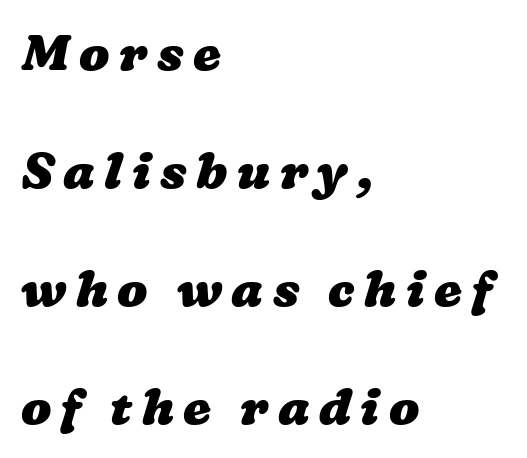
Q: Is the text bold? A: Yes.
Q: Is the text underlined? A: No.
Q: How is the paragraph aligned? A: Left-aligned.
Q: Is the spacing between lines tight, normal or loose? A: Loose.
Q: Width (condensed, normal, or wide)? A: Wide.
Q: Stroke contrast? A: Low.
Q: x-height? A: Medium.
Q: Monospaced? A: No.
